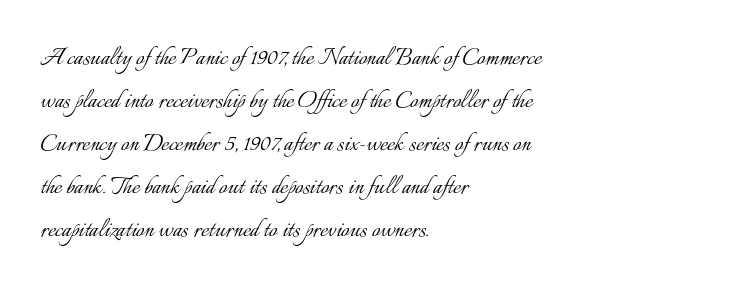
{"bold": "no", "weight": "light", "width": "normal", "stroke_contrast": "low", "x_height": "small", "monospaced": "no", "underline": "no", "align": "left", "line_spacing": "normal", "line_spacing_ratio": 1.48, "letter_spacing": "normal", "letter_spacing_em": 0.0, "glyph_px": 29}
